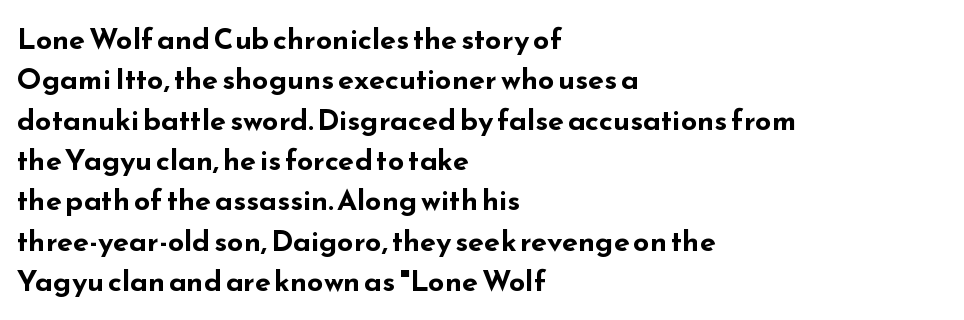
Q: Is the text bold? A: Yes.
Q: Is the text italic (slanted)? A: No, it is upright.
Q: Is the typeface a serif or a sans-serif typeface? A: Sans-serif.
Q: Is the text underlined? A: No.
Q: How is the paragraph aligned? A: Left-aligned.
Q: Is the spacing between letters normal or unusually wide? A: Normal.
Q: Is the spacing between lines tight, normal or loose? A: Normal.
Q: Width (condensed, normal, or wide)? A: Wide.
Q: Stroke contrast? A: Low.
Q: x-height? A: Small.
Q: Monospaced? A: No.
